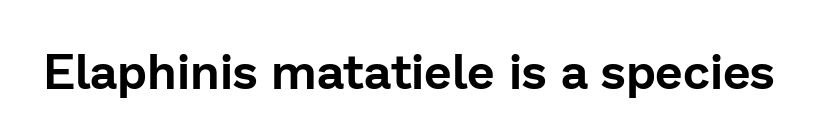
{"serif": "no", "italic": "no", "width": "normal", "stroke_contrast": "low", "x_height": "medium", "monospaced": "no", "underline": "no", "letter_spacing": "normal", "letter_spacing_em": 0.0, "glyph_px": 49}
